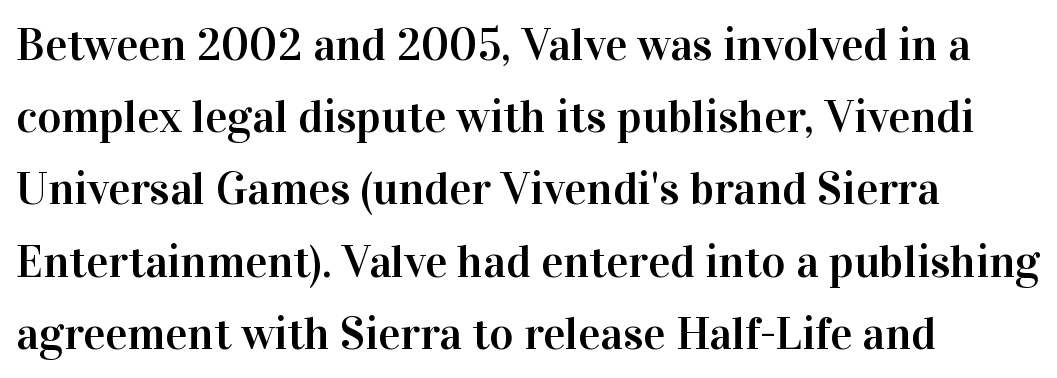
The image shows 46 px serif type, upright; set left-aligned, normal line spacing (1.57x), normal letter spacing, not underlined; high stroke contrast and a medium x-height.
